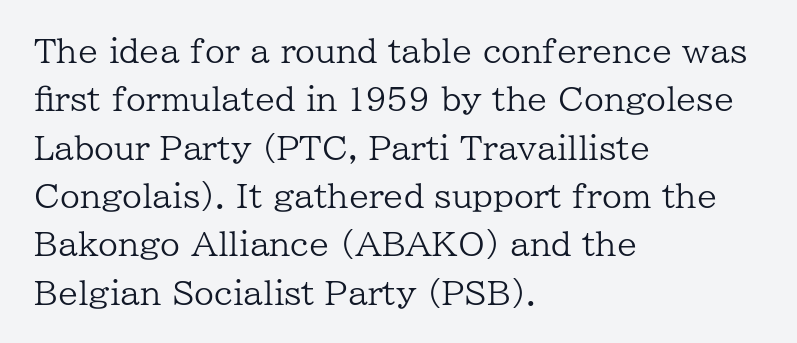
{"serif": "yes", "italic": "no", "bold": "no", "weight": "regular", "width": "normal", "stroke_contrast": "low", "x_height": "medium", "monospaced": "no", "underline": "no", "align": "left", "line_spacing": "normal", "line_spacing_ratio": 1.51, "letter_spacing": "normal", "letter_spacing_em": 0.0, "glyph_px": 32}
